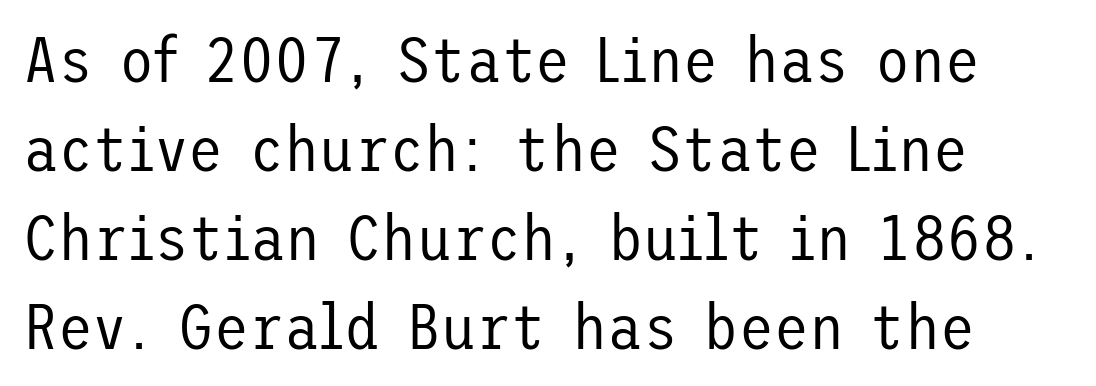
{"serif": "no", "italic": "no", "bold": "no", "weight": "regular", "width": "normal", "stroke_contrast": "low", "x_height": "medium", "underline": "no", "line_spacing": "normal", "line_spacing_ratio": 1.39, "letter_spacing": "normal", "letter_spacing_em": 0.0, "glyph_px": 64}
